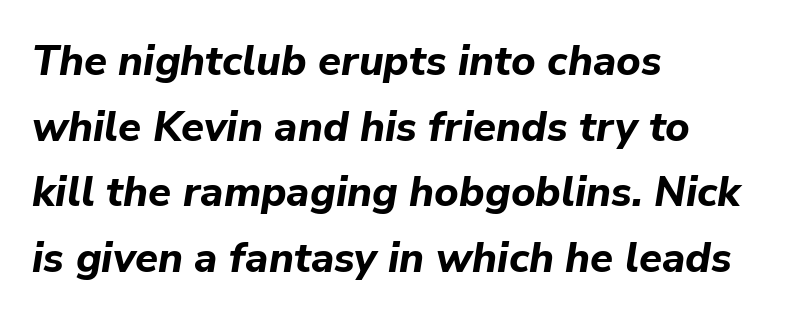
{"italic": "yes", "lean": "right", "slant_degrees": 9, "bold": "yes", "weight": "bold", "width": "normal", "stroke_contrast": "low", "x_height": "medium", "monospaced": "no", "underline": "no", "align": "left", "line_spacing": "normal", "line_spacing_ratio": 1.56, "letter_spacing": "normal", "letter_spacing_em": 0.0, "glyph_px": 42}
